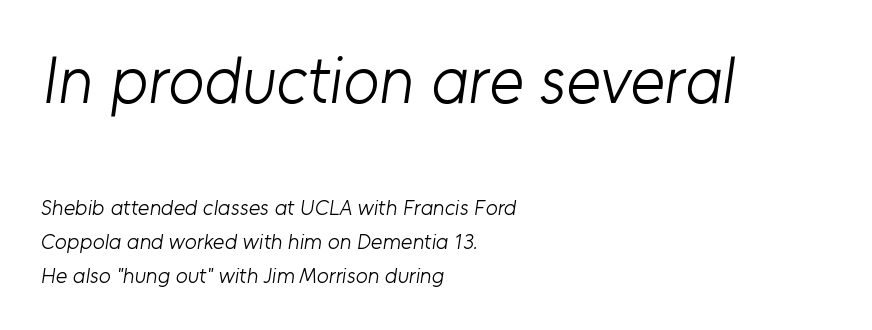
Serif or sans? Sans — the stroke terminals are bare. Does the leading feel generous? No, just average. Teacher's note: observe the even left margin — that is flush-left alignment. Large over small — that's the arrangement of the two blocks here.
